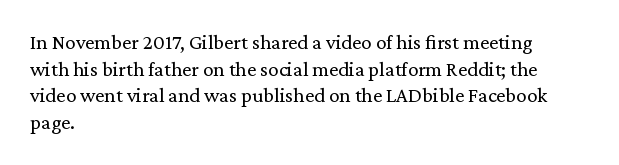
The image shows 21 px text type, upright; set left-aligned, normal line spacing (1.27x), normal letter spacing, not underlined.
